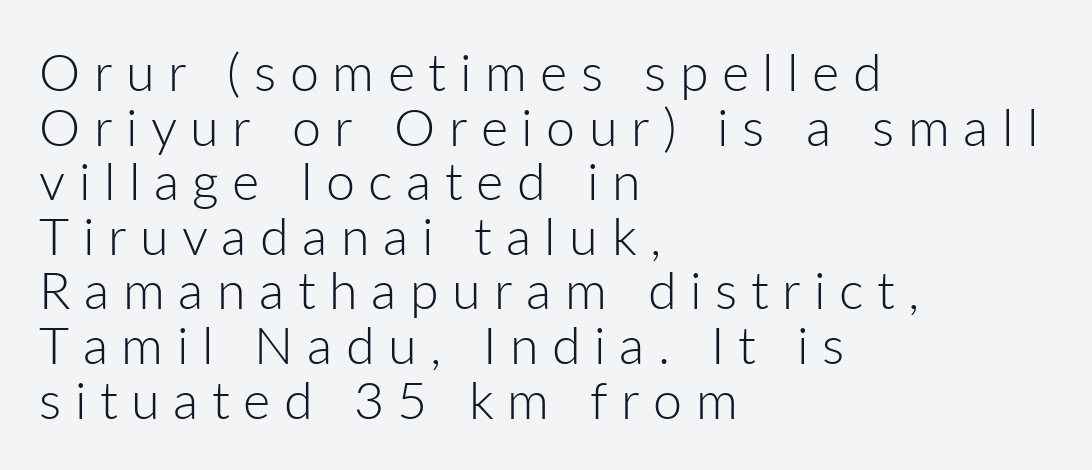
Q: Is the text bold? A: No.
Q: Is the text italic (slanted)? A: No, it is upright.
Q: Is the typeface a serif or a sans-serif typeface? A: Sans-serif.
Q: Is the text underlined? A: No.
Q: How is the paragraph aligned? A: Left-aligned.
Q: Is the spacing between letters normal or unusually wide? A: Unusually wide.
Q: Is the spacing between lines tight, normal or loose? A: Tight.
Q: Width (condensed, normal, or wide)? A: Normal.
Q: Stroke contrast? A: Low.
Q: x-height? A: Medium.
Q: Monospaced? A: No.
